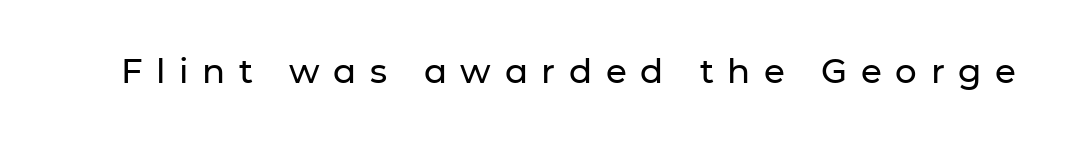
The passage shown is typed in a proportional face where columns would drift. The area under the type is left untouched. Unlike italic type, these characters show no tilt at all. No feet cap the strokes, marking this as sans-serif type. The type is letterspaced generously, with wide tracking.
